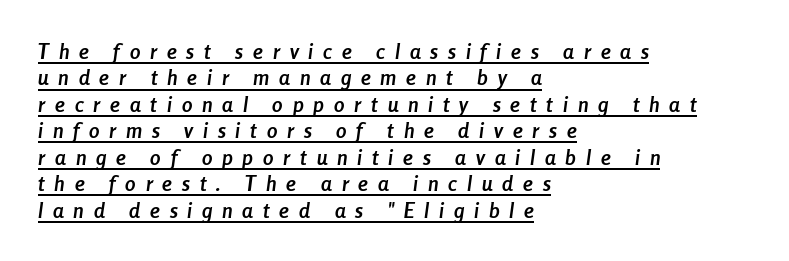
Q: Is the text bold? A: Yes.
Q: Is the text italic (slanted)? A: Yes, it leans right by about 8 degrees.
Q: Is the text underlined? A: Yes.
Q: How is the paragraph aligned? A: Left-aligned.
Q: Is the spacing between letters normal or unusually wide? A: Unusually wide.
Q: Is the spacing between lines tight, normal or loose? A: Normal.
